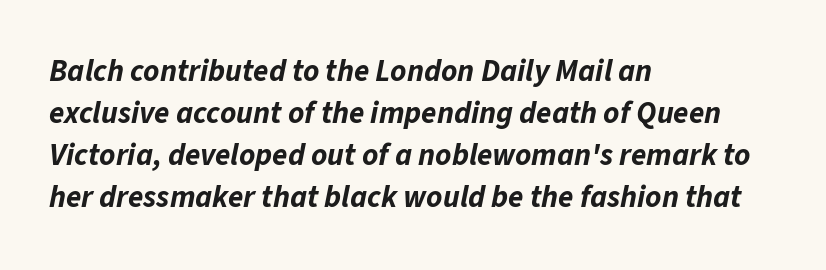
{"italic": "yes", "lean": "right", "slant_degrees": 11, "bold": "yes", "weight": "bold", "width": "normal", "stroke_contrast": "low", "x_height": "medium", "monospaced": "no", "underline": "no", "align": "left", "line_spacing": "normal", "line_spacing_ratio": 1.36, "letter_spacing": "normal", "letter_spacing_em": 0.0, "glyph_px": 31}
